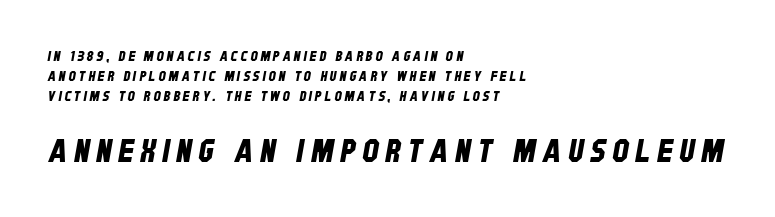
Is the block centered? No — it sits flush against the left margin. You could not count columns in this text — the font is proportionally spaced. The rendering uses a moderate line-height, typical for paragraphs. Any mark beneath the type? The region is blank. Note: no serifs on the glyphs.
